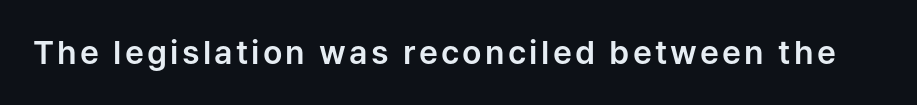
The gap between lines stays unmarked. In terms of posture, this sample is upright. The face used here is a sans, in the tradition of grotesques and geometrics. Do the characters align in a grid? No, the font is proportional.
